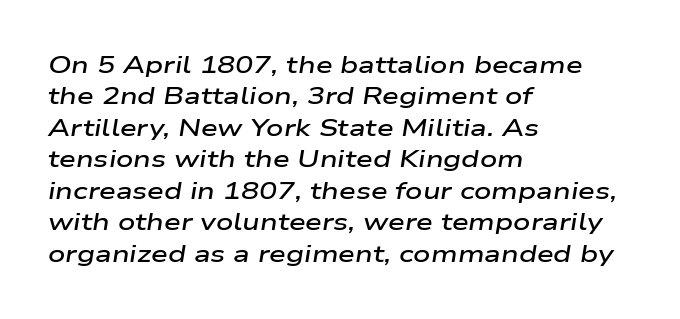
Q: Is the text bold? A: Semi-bold.
Q: Is the text italic (slanted)? A: Yes, it leans right by about 9 degrees.
Q: Is the text underlined? A: No.
Q: How is the paragraph aligned? A: Left-aligned.
Q: Is the spacing between letters normal or unusually wide? A: Normal.
Q: Is the spacing between lines tight, normal or loose? A: Normal.
